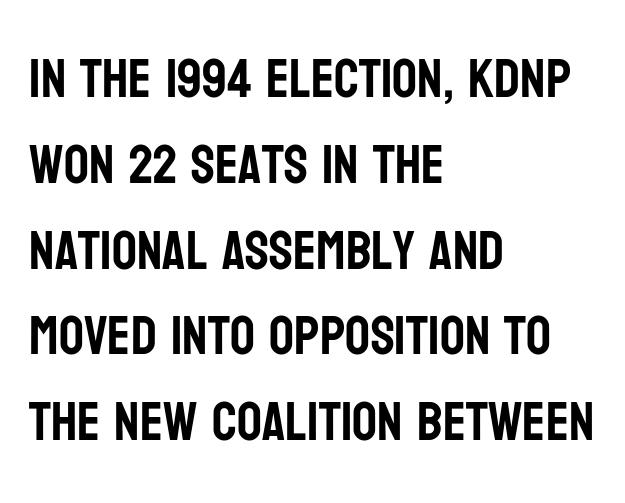
Q: Is the text italic (slanted)? A: No, it is upright.
Q: Is the typeface a serif or a sans-serif typeface? A: Sans-serif.
Q: Is the text underlined? A: No.
Q: How is the paragraph aligned? A: Left-aligned.
Q: Is the spacing between letters normal or unusually wide? A: Normal.
Q: Is the spacing between lines tight, normal or loose? A: Normal.
Q: Width (condensed, normal, or wide)? A: Condensed.
Q: Stroke contrast? A: Low.
Q: x-height? A: Large.
Q: Monospaced? A: No.
